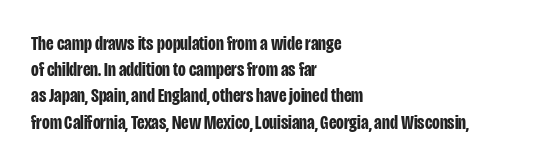
{"italic": "no", "bold": "yes", "underline": "no", "align": "left", "line_spacing": "normal", "line_spacing_ratio": 1.31, "letter_spacing": "normal", "letter_spacing_em": 0.0, "glyph_px": 20}
